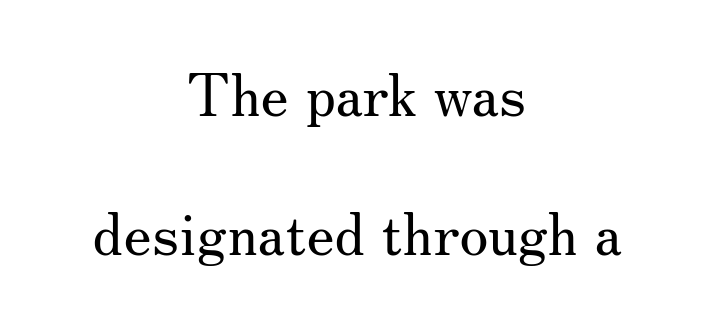
Vertically, the passage feels expansive, rows floating well apart. These lines are rendered in a variable-pitch font. To sum up the face: it has serifs. Both edges are ragged and mirror each other, which tells us the setting is centered.
